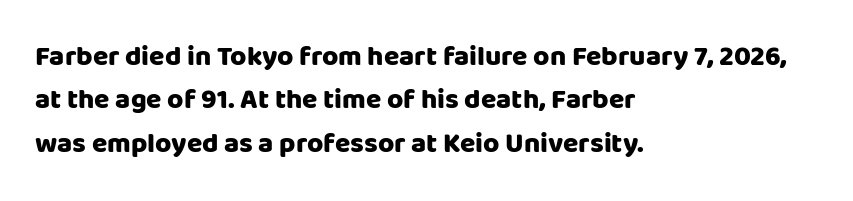
The image shows 28 px heavy sans-serif type, upright; set left-aligned, normal line spacing (1.55x), normal letter spacing, not underlined; low stroke contrast and a large x-height.
